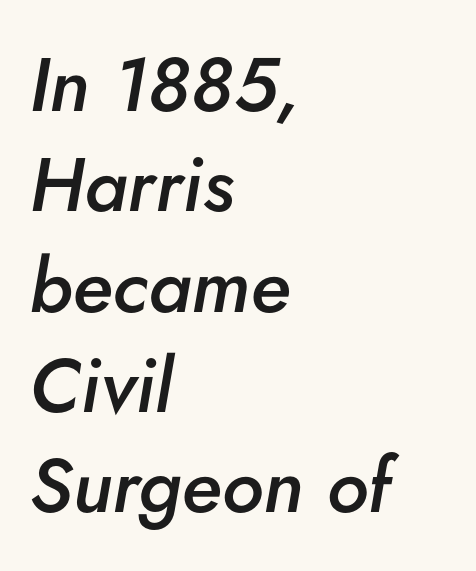
{"italic": "yes", "lean": "right", "slant_degrees": 5, "bold": "semi", "weight": "semibold", "width": "normal", "stroke_contrast": "low", "x_height": "small", "monospaced": "no", "underline": "no", "align": "left", "line_spacing": "normal", "line_spacing_ratio": 1.32, "letter_spacing": "normal", "letter_spacing_em": 0.0, "glyph_px": 76}
